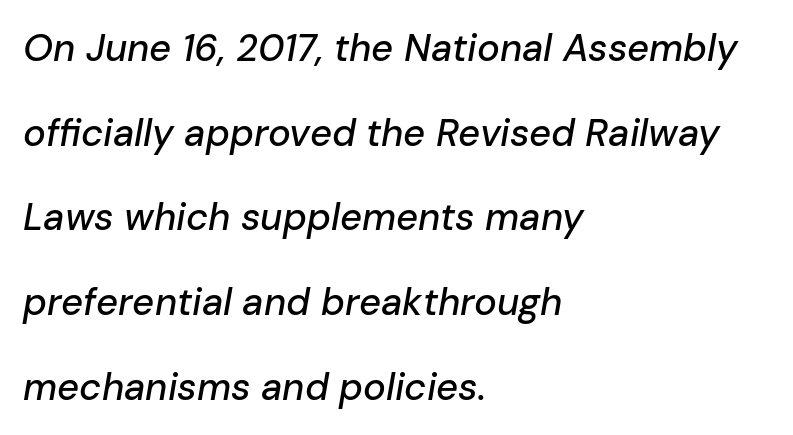
Q: Is the text italic (slanted)? A: Yes, it leans right by about 10 degrees.
Q: Is the text underlined? A: No.
Q: How is the paragraph aligned? A: Left-aligned.
Q: Is the spacing between letters normal or unusually wide? A: Normal.
Q: Is the spacing between lines tight, normal or loose? A: Loose.
Q: Width (condensed, normal, or wide)? A: Normal.
Q: Stroke contrast? A: Low.
Q: x-height? A: Medium.
Q: Monospaced? A: No.
